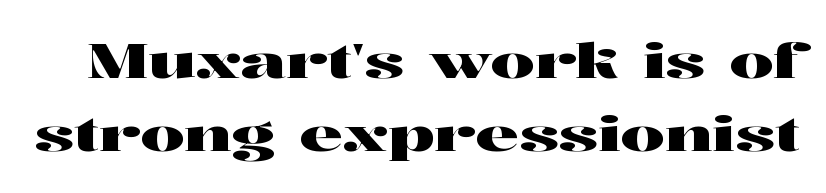
The image shows 49 px wide serif type, upright; set normal line spacing (1.49x), normal letter spacing, not underlined; high stroke contrast and a medium x-height.
